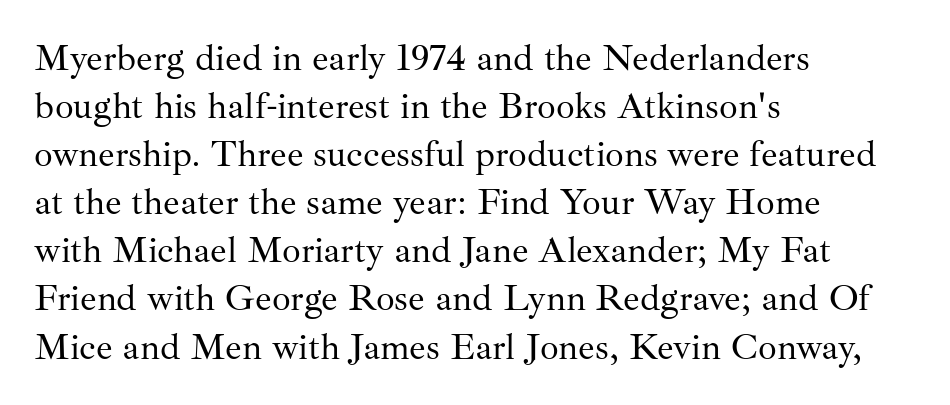
The image shows 37 px regular-weight serif type, upright; set left-aligned, normal line spacing (1.3x), normal letter spacing, not underlined; medium stroke contrast and a small x-height.
